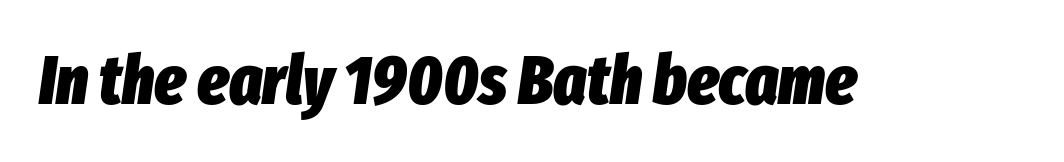
The foot of each line stays bare and open. What stands out about the letter spacing? Nothing — it is the standard amount. Caption: bold face, heavy strokes. The rendering uses natural spacing where letterforms have individual widths.
